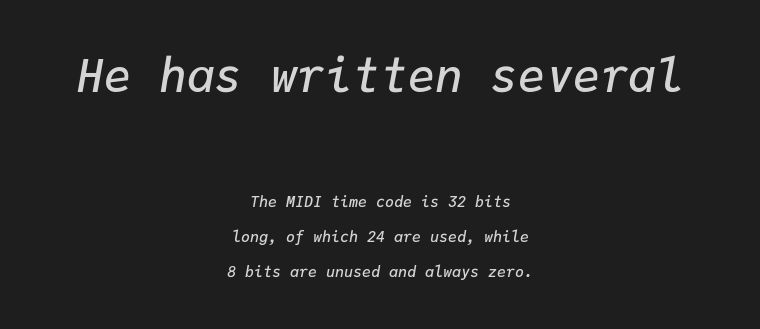
{"italic": "yes", "lean": "right", "slant_degrees": 9, "bold": "semi", "weight": "semibold", "width": "normal", "stroke_contrast": "low", "x_height": "medium", "monospaced": "yes", "underline": "no", "align": "center", "line_spacing": "loose", "line_spacing_ratio": 2.33, "letter_spacing": "normal", "letter_spacing_em": 0.0, "larger_block": "first", "size_ratio": 3.07, "glyph_px": 46}
